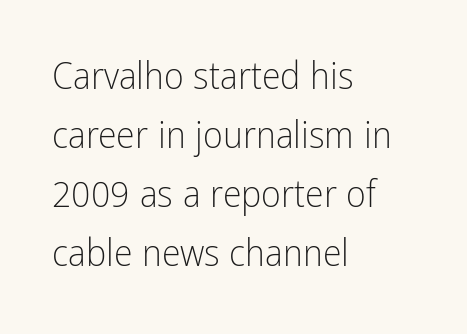
The image shows 38 px light, condensed sans-serif type, upright; set left-aligned, normal line spacing (1.55x), normal letter spacing, not underlined; low stroke contrast and a medium x-height.
